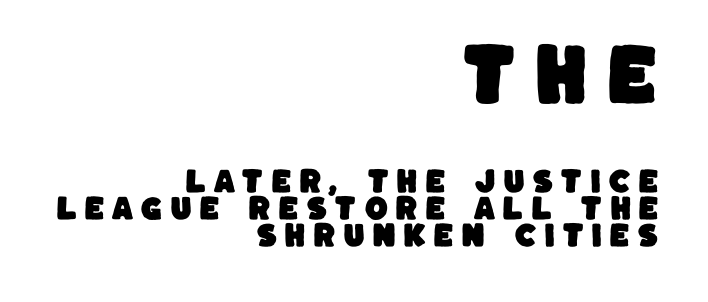
The image shows 68 px sans-serif type; set right-aligned, tight line spacing (1.0x), unusually wide letter spacing (+0.26 em), not underlined; the first (top) block is 2.52x larger; low stroke contrast and a large x-height.
